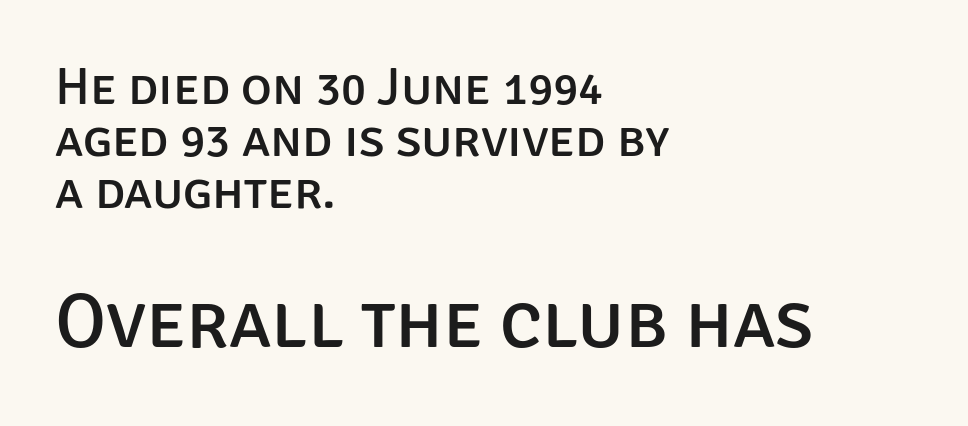
{"serif": "no", "italic": "no", "width": "normal", "stroke_contrast": "low", "x_height": "large", "monospaced": "no", "underline": "no", "align": "left", "line_spacing": "tight", "line_spacing_ratio": 1.0, "letter_spacing": "normal", "letter_spacing_em": 0.0, "larger_block": "second", "size_ratio": 1.5, "glyph_px": 78}
